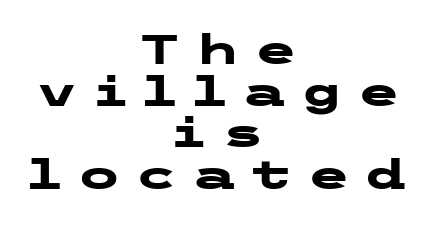
Serifs: no, the terminals of the letterforms are clean. Posture: straight, roman, zero tilt. These lines have a slow, spaced-out rhythm from letter to letter. The letters are bold, with thick, heavy strokes.
